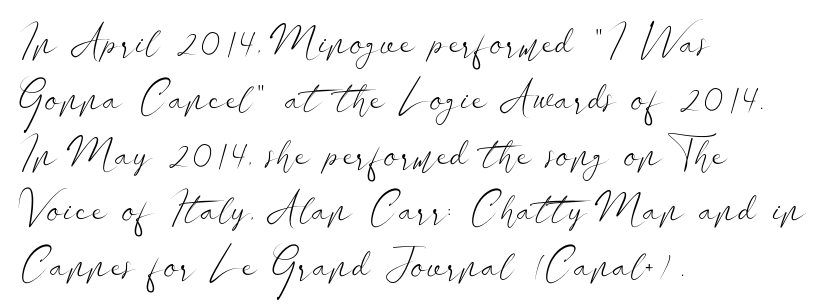
{"serif": "no", "bold": "no", "weight": "light", "width": "wide", "stroke_contrast": "low", "x_height": "small", "monospaced": "no", "underline": "no", "align": "left", "line_spacing": "normal", "line_spacing_ratio": 1.36, "letter_spacing": "normal", "letter_spacing_em": 0.0, "glyph_px": 41}
